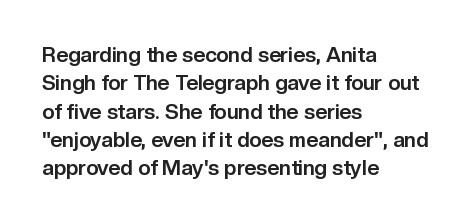
The image shows 21 px bold type, upright; set left-aligned, normal line spacing (1.35x), normal letter spacing, not underlined.
